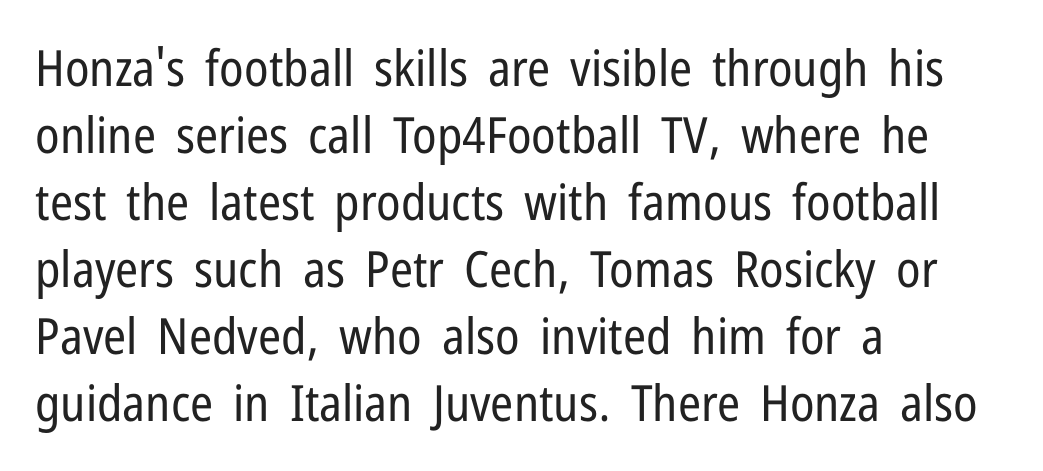
Q: Is the text bold? A: No.
Q: Is the text italic (slanted)? A: No, it is upright.
Q: Is the typeface a serif or a sans-serif typeface? A: Sans-serif.
Q: Is the text underlined? A: No.
Q: How is the paragraph aligned? A: Left-aligned.
Q: Is the spacing between letters normal or unusually wide? A: Normal.
Q: Is the spacing between lines tight, normal or loose? A: Normal.
Q: Width (condensed, normal, or wide)? A: Condensed.
Q: Stroke contrast? A: Low.
Q: x-height? A: Medium.
Q: Monospaced? A: No.
